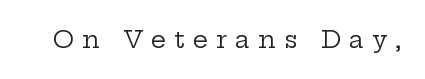
{"italic": "no", "bold": "no", "underline": "no", "letter_spacing": "wide", "letter_spacing_em": 0.34, "glyph_px": 24}
